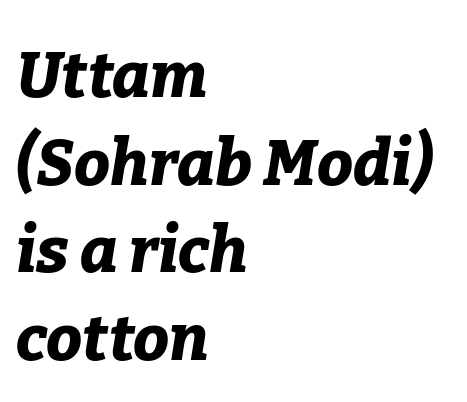
A full-strength bold gives these letters their thick strokes. Observe the lean: these are italic letterforms. Unmarked baselines from the first word to the last. Students, observe: this is what conventionally led text looks like. Each word holds together tightly as a unit, with standard inter-letter gaps. Is this a fixed-width face? No — the glyphs have proportional, varying widths.
